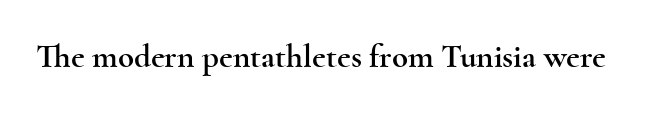
The rendering shows small feet on the letterforms — a serif design. Underlining? Definitely not there. The letters stand straight up with perfectly vertical stems. Glyph-to-glyph distance matches everyday printed text. The letters advance in unequal steps, a hallmark of proportional type.
